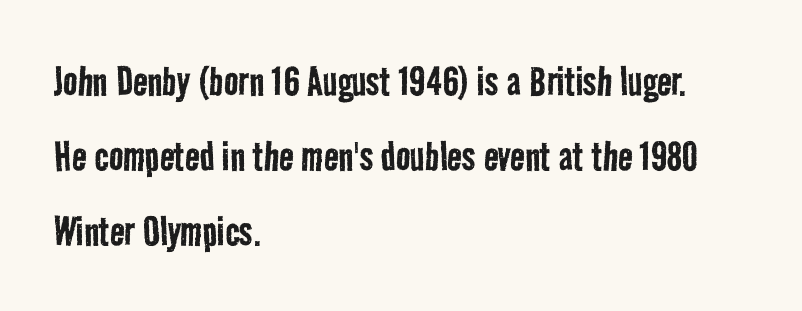
The lines are quadded left. Line spacing here is normal. You could not count columns in this text — the font is proportionally spaced. Underlining? Definitely not there. Weight: regular or lighter. Nothing unusual about the tracking: characters are spaced as the font intends.
